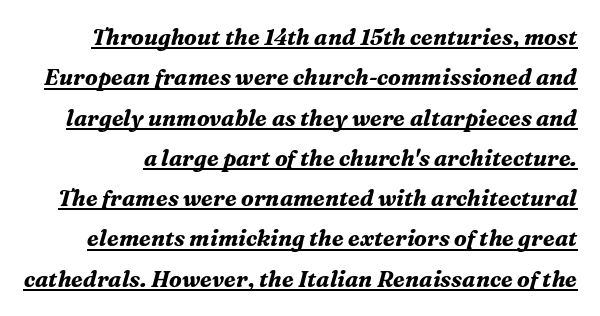
{"italic": "yes", "lean": "right", "slant_degrees": 16, "bold": "yes", "underline": "yes", "line_spacing_ratio": 1.83, "letter_spacing": "normal", "letter_spacing_em": 0.0, "glyph_px": 22}
